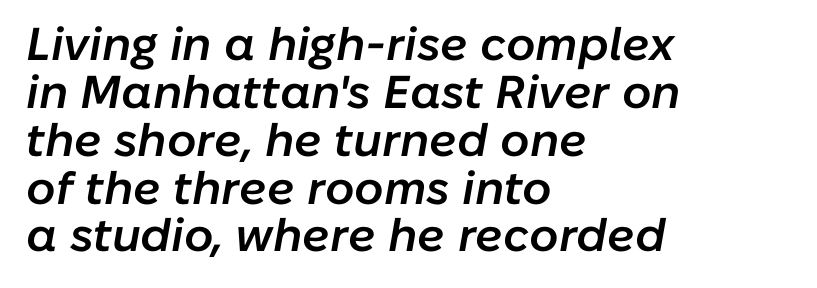
Think of a printed novel: that variable character pitch is what you see here. A typesetter would call this zero additional tracking. Line beginnings align vertically; line endings do not. Anything drawn beneath the words? Only blank space. Slanted lettering throughout. One glance says dense: line gaps are narrower than usual.
